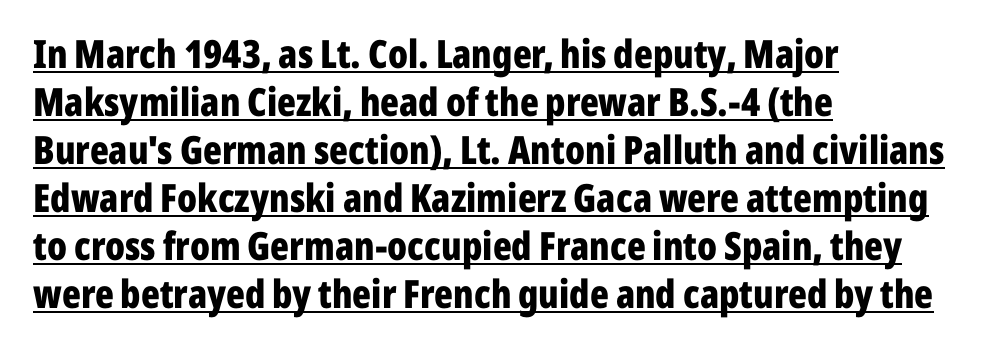
The image shows 39 px bold, condensed sans-serif type, upright; set left-aligned, line spacing 1.23x, normal letter spacing, underlined; low stroke contrast and a medium x-height.
